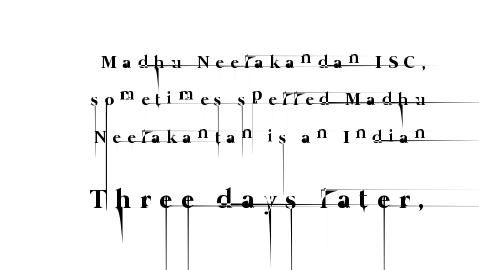
Q: Is the text bold? A: No.
Q: Is the text underlined? A: No.
Q: Is the spacing between letters normal or unusually wide? A: Unusually wide.
Q: Is the spacing between lines tight, normal or loose? A: Loose.
Q: Which block of text is set in a larger size, the first (top) or the second (bottom)? A: The second (bottom) one.
